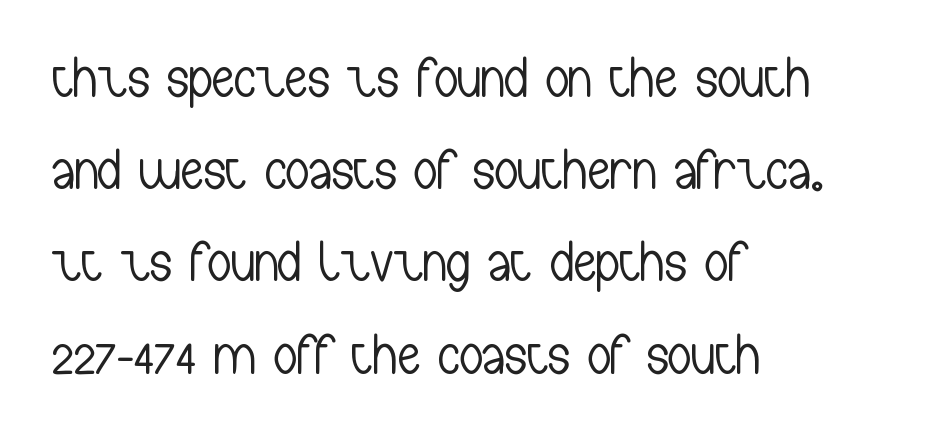
Q: Is the text bold? A: No.
Q: Is the text italic (slanted)? A: No, it is upright.
Q: Is the typeface a serif or a sans-serif typeface? A: Sans-serif.
Q: Is the text underlined? A: No.
Q: How is the paragraph aligned? A: Left-aligned.
Q: Is the spacing between letters normal or unusually wide? A: Normal.
Q: Is the spacing between lines tight, normal or loose? A: Normal.
Q: Width (condensed, normal, or wide)? A: Condensed.
Q: Stroke contrast? A: Low.
Q: x-height? A: Medium.
Q: Monospaced? A: No.
